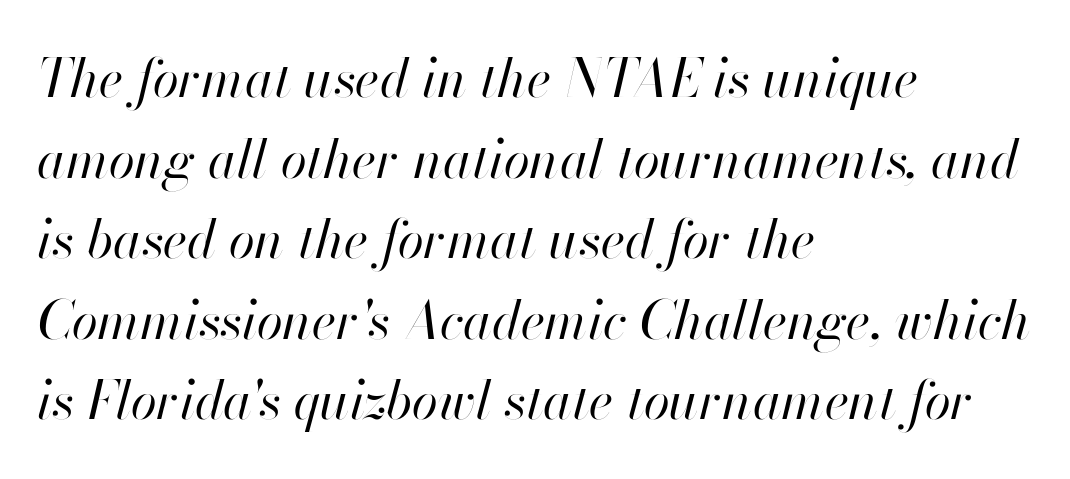
Proportional: the letters do not fall into vertical columns. Any mark beneath the type? The region is blank. The lines sit at an ordinary, default distance from one another. Compared with ordinary roman type, these characters are visibly tilted.
